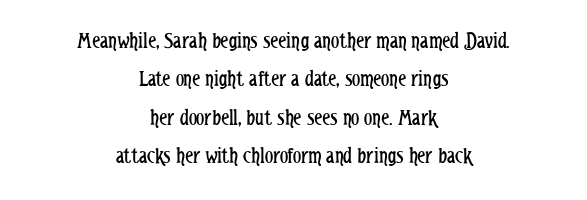
The image shows 23 px text type, upright; set centered, normal line spacing (1.67x), normal letter spacing, not underlined.
